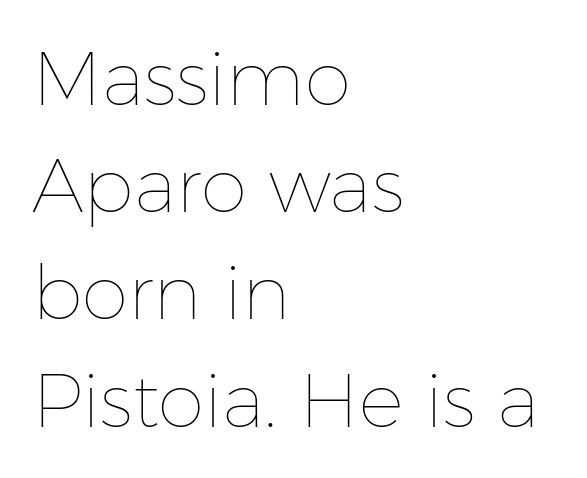
Q: Is the text bold? A: No.
Q: Is the text italic (slanted)? A: No, it is upright.
Q: Is the text underlined? A: No.
Q: How is the paragraph aligned? A: Left-aligned.
Q: Is the spacing between letters normal or unusually wide? A: Normal.
Q: Is the spacing between lines tight, normal or loose? A: Normal.
Q: Width (condensed, normal, or wide)? A: Normal.
Q: Stroke contrast? A: Low.
Q: x-height? A: Medium.
Q: Monospaced? A: No.
